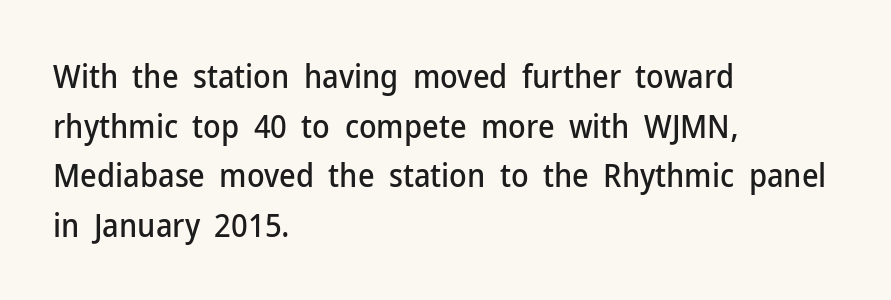
Normally led — the rows are evenly, conventionally spaced. The letters advance in unequal steps, a hallmark of proportional type. Honestly, the letter spacing is just normal — you wouldn't notice it. Short and long lines alike share a common starting point at left.
